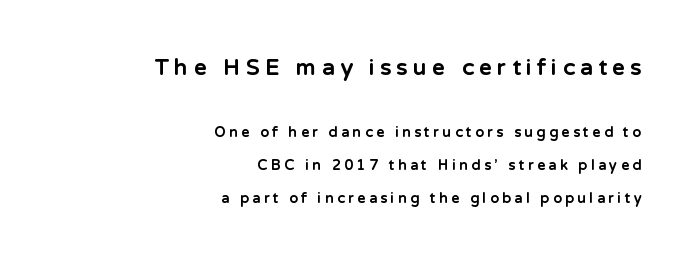
The image shows 22 px bold type, upright; set right-aligned, loose line spacing (2.37x), unusually wide letter spacing (+0.26 em), not underlined; the first (top) block is 1.57x larger.
